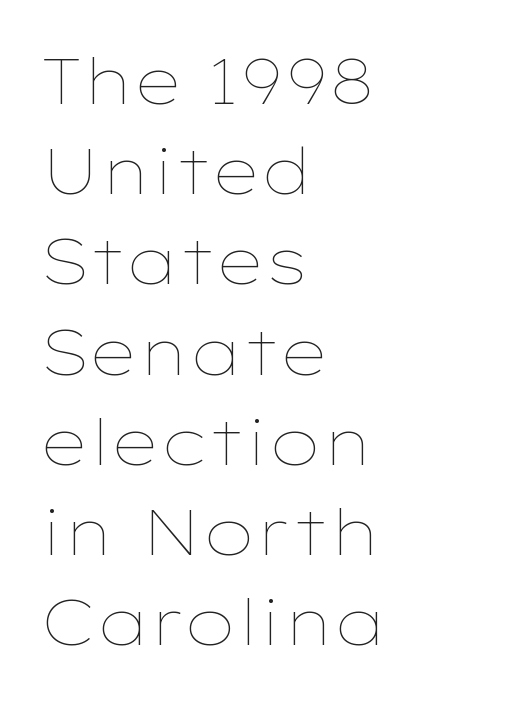
The letters sit at their default tracking, neither squeezed nor spread. This is roman type, the default non-slanted kind. Horizontal bands of white between lines are of average thickness. Honestly, there is no underline to notice here at all.
